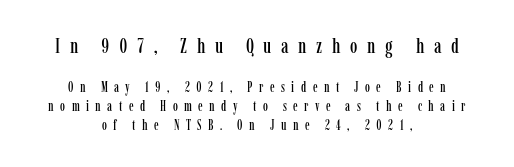
The image shows 21 px text type, upright; set centered, normal line spacing (1.35x), unusually wide letter spacing (+0.46 em), not underlined; the first (top) block is 1.5x larger.
